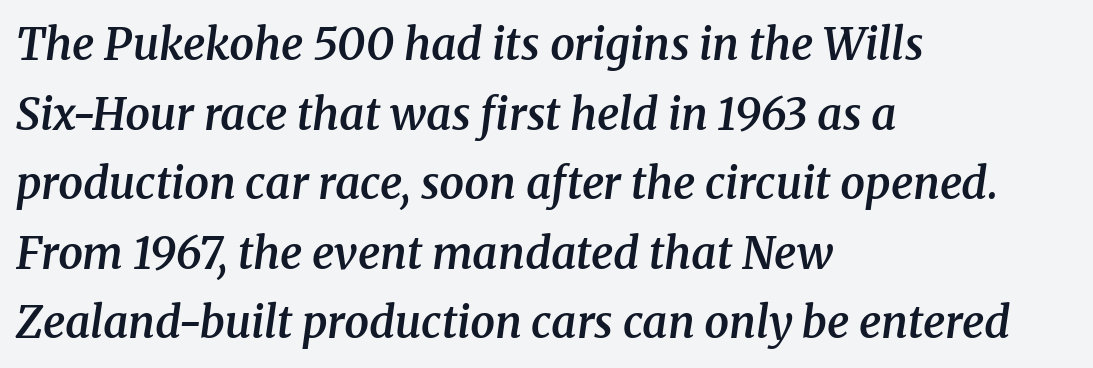
The image shows 44 px semibold serif type, italic (leaning right); set left-aligned, normal line spacing (1.58x), normal letter spacing, not underlined; medium stroke contrast and a medium x-height.
